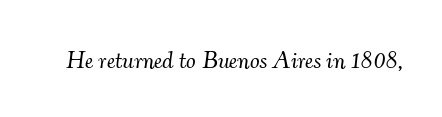
The image shows 24 px text type, italic (leaning right); set normal letter spacing, not underlined.
